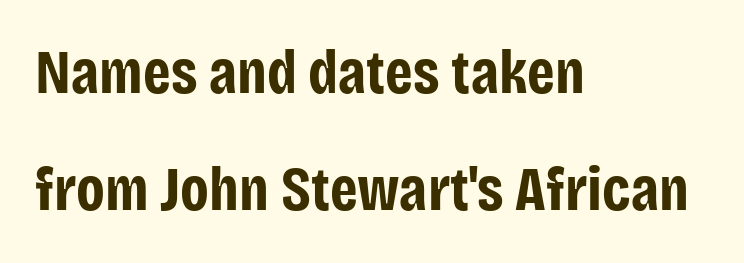
{"serif": "no", "italic": "no", "bold": "yes", "weight": "bold", "width": "condensed", "stroke_contrast": "low", "x_height": "large", "monospaced": "no", "underline": "no", "align": "left", "line_spacing_ratio": 1.89, "letter_spacing": "normal", "letter_spacing_em": 0.0, "glyph_px": 62}
